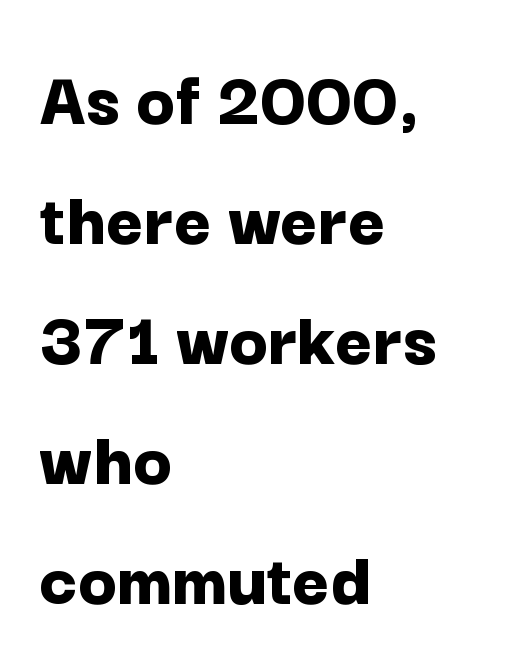
{"serif": "no", "italic": "no", "bold": "yes", "weight": "bold", "width": "normal", "stroke_contrast": "low", "x_height": "medium", "monospaced": "no", "underline": "no", "align": "left", "line_spacing": "normal", "line_spacing_ratio": 1.5, "letter_spacing": "normal", "letter_spacing_em": 0.0, "glyph_px": 80}
